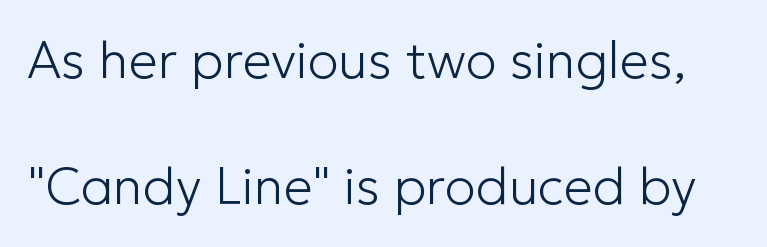
Type without underlining. Here the designer chose a conventional face with non-uniform glyph widths. Typographically, this falls in the sans-serif category. The gaps between neighbouring characters are ordinary and unremarkable.
